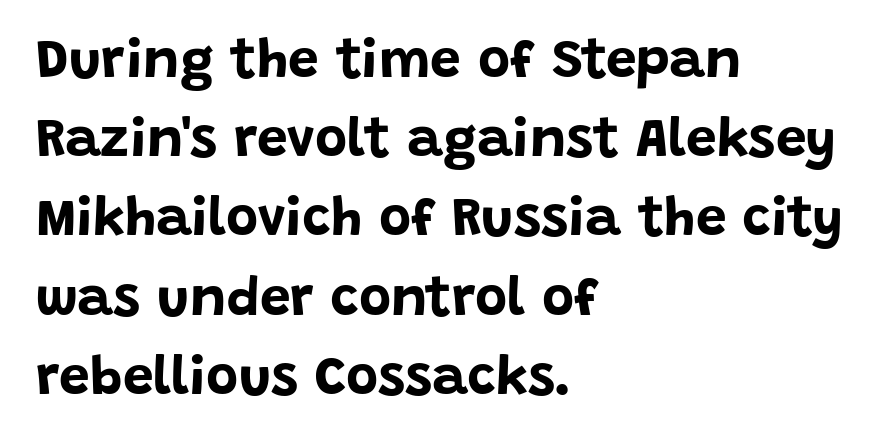
{"serif": "no", "italic": "no", "bold": "yes", "weight": "bold", "width": "normal", "stroke_contrast": "low", "x_height": "large", "monospaced": "no", "underline": "no", "align": "left", "line_spacing": "normal", "line_spacing_ratio": 1.44, "letter_spacing": "normal", "letter_spacing_em": 0.0, "glyph_px": 55}
